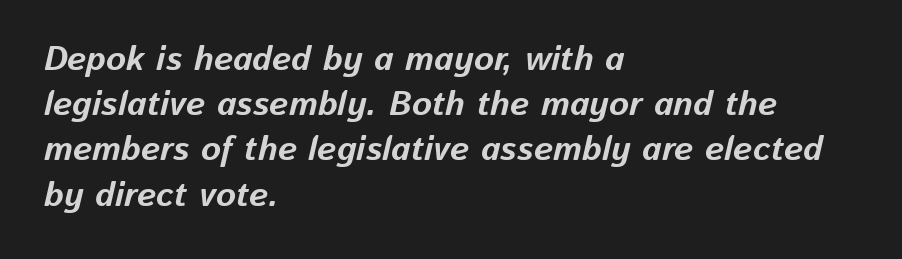
{"italic": "yes", "lean": "right", "slant_degrees": 13, "bold": "yes", "weight": "bold", "width": "normal", "stroke_contrast": "low", "x_height": "medium", "monospaced": "no", "underline": "no", "align": "left", "line_spacing": "normal", "line_spacing_ratio": 1.33, "letter_spacing": "normal", "letter_spacing_em": 0.0, "glyph_px": 34}
